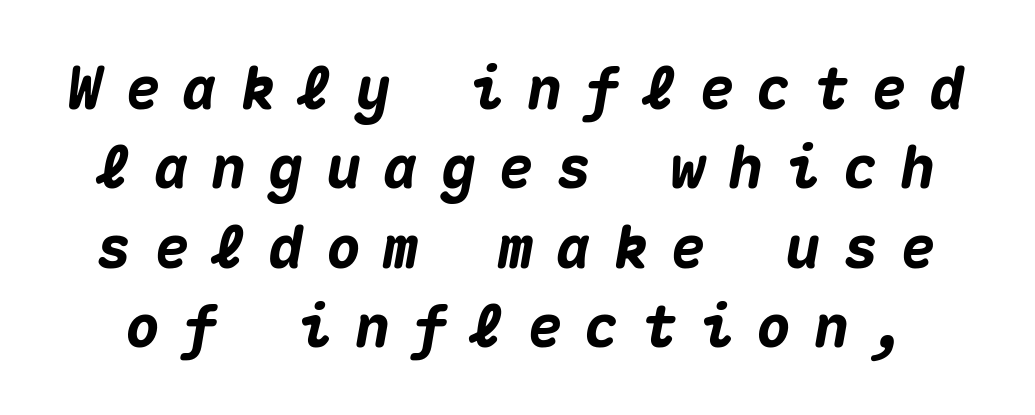
These lines have a slow, spaced-out rhythm from letter to letter. Baseline-to-baseline distance is the conventional proportion of letter height. Decoration check: the copy has no underline. The text carries the slant typical of an italic or oblique font. The letters are bold, with thick, heavy strokes. The face used here is monospaced, like something from a code editor.
